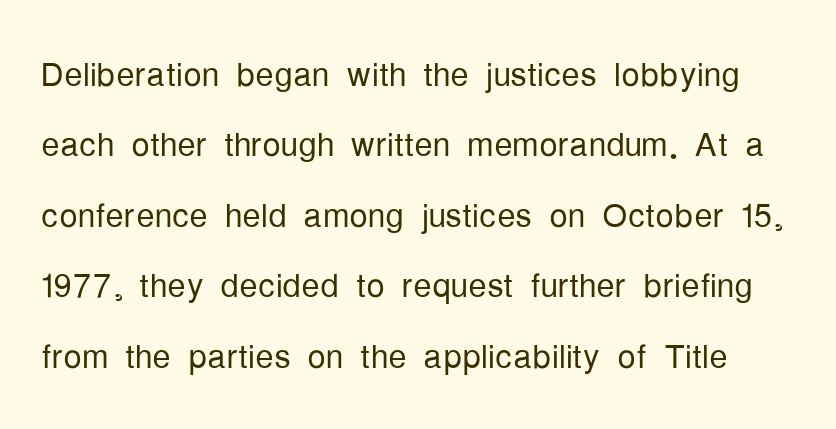
{"serif": "no", "italic": "no", "bold": "no", "weight": "light", "width": "condensed", "stroke_contrast": "low", "x_height": "medium", "monospaced": "no", "underline": "no", "line_spacing": "normal", "line_spacing_ratio": 1.53, "letter_spacing": "normal", "letter_spacing_em": 0.0, "glyph_px": 46}
